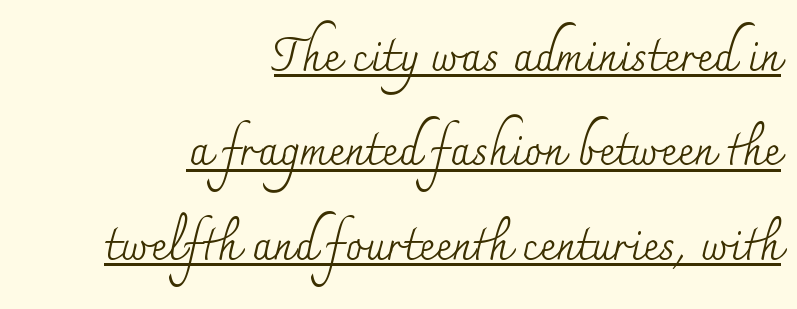
{"serif": "yes", "bold": "no", "weight": "regular", "width": "normal", "stroke_contrast": "medium", "x_height": "small", "monospaced": "no", "underline": "yes", "align": "right", "line_spacing": "loose", "line_spacing_ratio": 2.1, "letter_spacing": "normal", "letter_spacing_em": 0.0, "glyph_px": 45}
